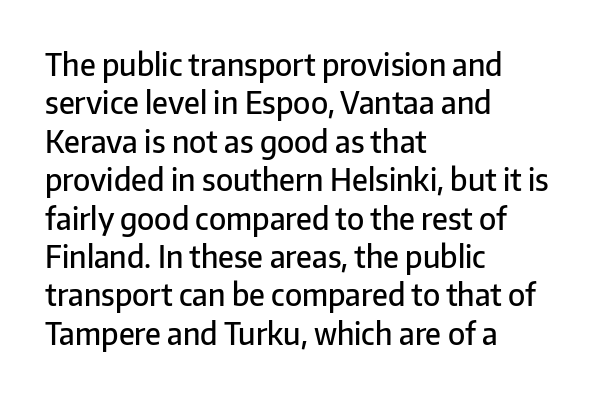
Q: Is the text bold? A: Semi-bold.
Q: Is the text italic (slanted)? A: No, it is upright.
Q: Is the typeface a serif or a sans-serif typeface? A: Sans-serif.
Q: Is the text underlined? A: No.
Q: How is the paragraph aligned? A: Left-aligned.
Q: Is the spacing between letters normal or unusually wide? A: Normal.
Q: Is the spacing between lines tight, normal or loose? A: Normal.
Q: Width (condensed, normal, or wide)? A: Normal.
Q: Stroke contrast? A: Low.
Q: x-height? A: Medium.
Q: Monospaced? A: No.
